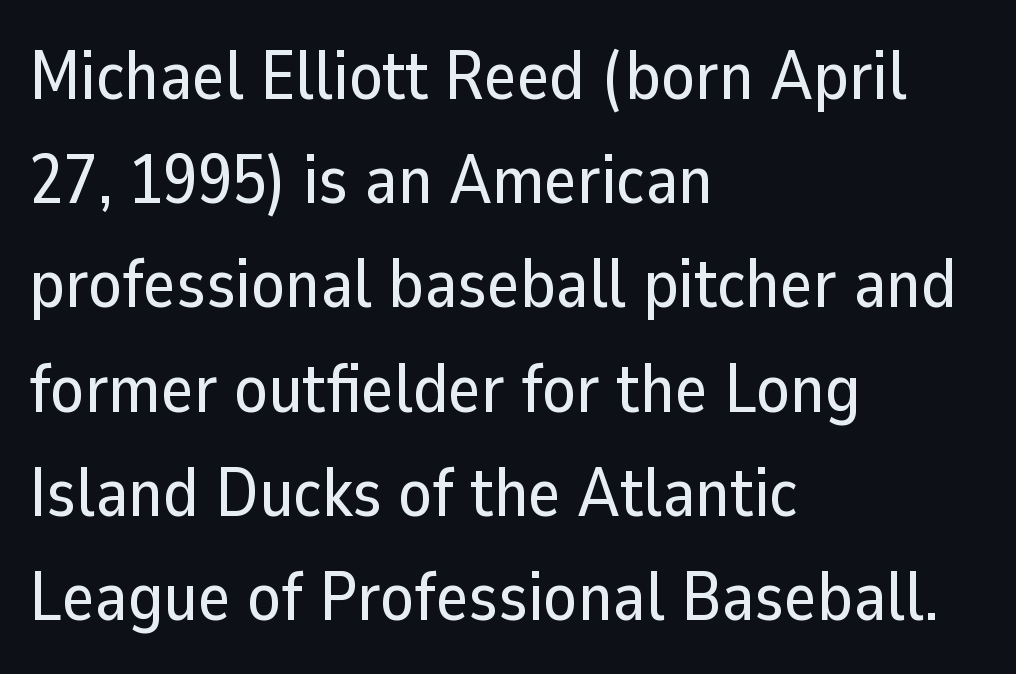
{"serif": "no", "italic": "no", "width": "normal", "stroke_contrast": "low", "x_height": "medium", "monospaced": "no", "underline": "no", "align": "left", "line_spacing": "normal", "line_spacing_ratio": 1.51, "letter_spacing": "normal", "letter_spacing_em": 0.0, "glyph_px": 69}
